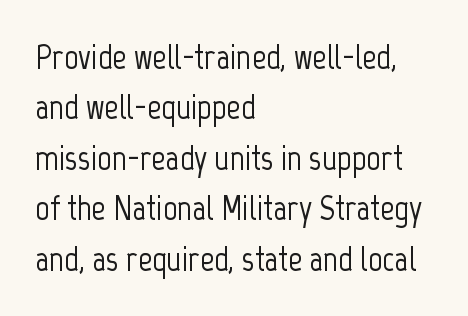
Line beginnings align vertically; line endings do not. Inter-character spacing is left at the font's built-in metrics. A typesetter would call this proportional, since set widths differ per character. A typesetter would call this leading conventional body-copy spacing.
